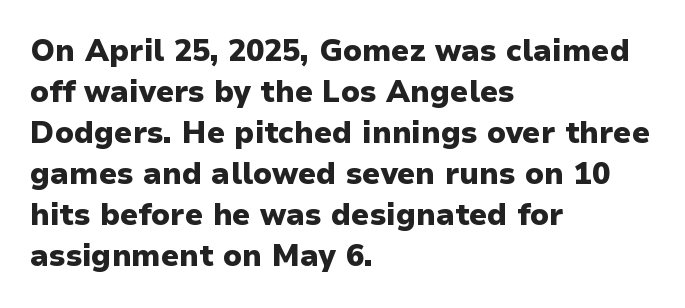
Q: Is the text bold? A: Yes.
Q: Is the text italic (slanted)? A: No, it is upright.
Q: Is the typeface a serif or a sans-serif typeface? A: Sans-serif.
Q: Is the text underlined? A: No.
Q: How is the paragraph aligned? A: Left-aligned.
Q: Is the spacing between letters normal or unusually wide? A: Normal.
Q: Is the spacing between lines tight, normal or loose? A: Normal.
Q: Width (condensed, normal, or wide)? A: Normal.
Q: Stroke contrast? A: Low.
Q: x-height? A: Medium.
Q: Monospaced? A: No.
